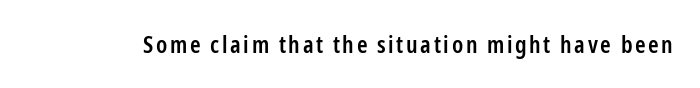
The image shows 24 px text type, upright; set not underlined.
